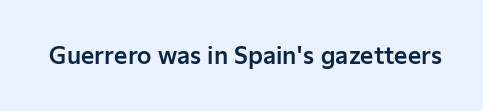
Each word holds together tightly as a unit, with standard inter-letter gaps. Posture: upright roman. The specimen omits any rule beneath the text block's lines.
